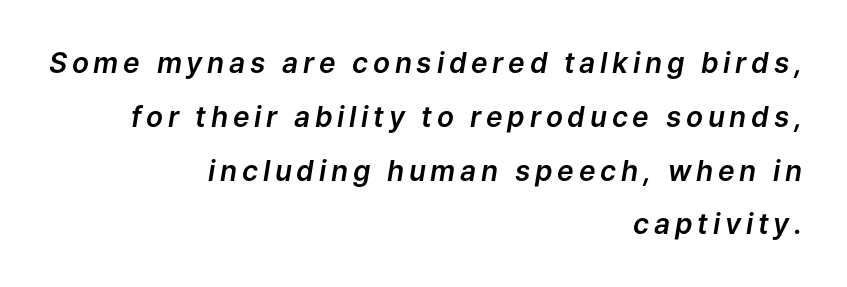
The image shows 28 px text type, italic (leaning right); set right-aligned, loose line spacing (1.92x), not underlined; low stroke contrast and a medium x-height.
